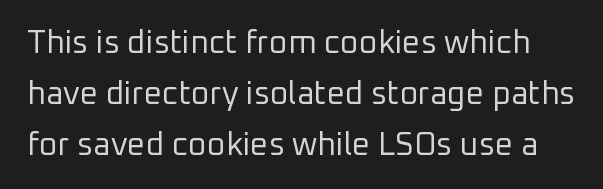
Whoever set this chose a conventional vertical rhythm. A sans-serif font was chosen for this passage. Do the characters align in a grid? No, the font is proportional. Posture: vertical. No word sits above an underline.
